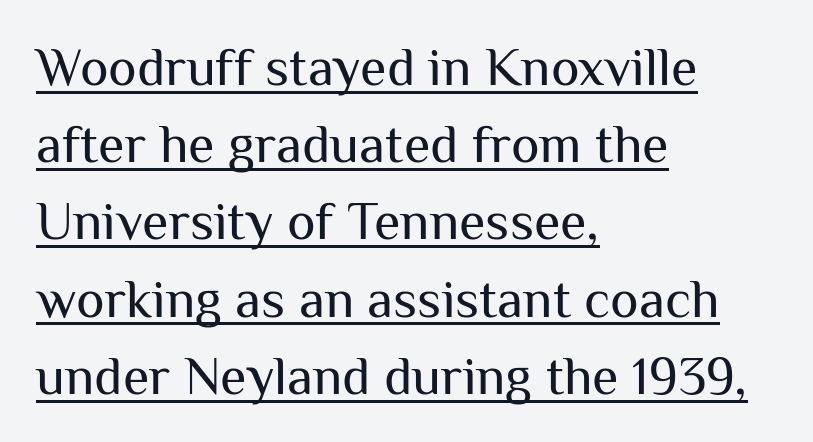
Line spacing here is normal. You could call the tracking neutral — neither tight nor loose. The letters carry no serifs — their stems end cleanly without finishing strokes. A continuous stroke trails under the words, as in a hyperlink. A student would call this left alignment; a typographer would say flush left, rag right.
